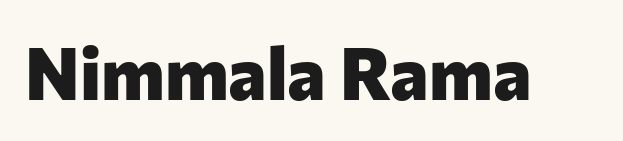
Tracking value appears to be zero — textbook default spacing. Unmarked baselines from the first word to the last. The lettering holds an erect, upright posture throughout. Heavy, bold letterforms. A typesetter would call this proportional, since set widths differ per character. What kind of face is this? One without serifs — a sans.
